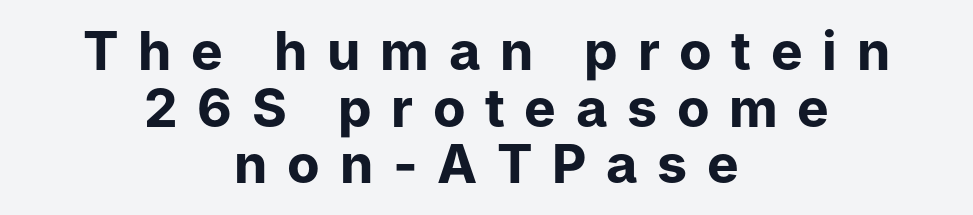
Q: Is the text bold? A: Yes.
Q: Is the text italic (slanted)? A: No, it is upright.
Q: Is the typeface a serif or a sans-serif typeface? A: Sans-serif.
Q: Is the text underlined? A: No.
Q: How is the paragraph aligned? A: Centered.
Q: Is the spacing between letters normal or unusually wide? A: Unusually wide.
Q: Is the spacing between lines tight, normal or loose? A: Tight.
Q: Width (condensed, normal, or wide)? A: Normal.
Q: Stroke contrast? A: Low.
Q: x-height? A: Medium.
Q: Monospaced? A: No.
